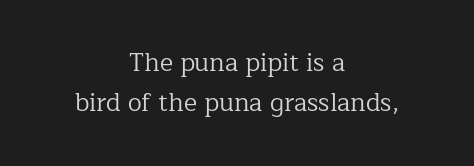
{"italic": "no", "bold": "no", "underline": "no", "align": "center", "line_spacing": "normal", "line_spacing_ratio": 1.59, "letter_spacing": "normal", "letter_spacing_em": 0.0, "glyph_px": 25}
